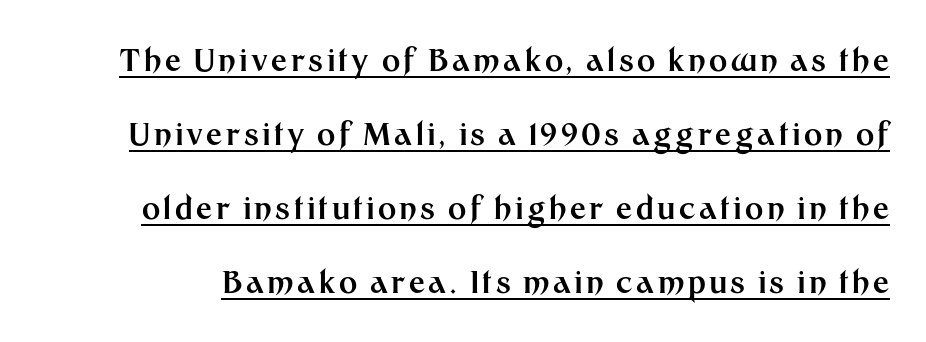
Q: Is the text bold? A: Yes.
Q: Is the text italic (slanted)? A: No, it is upright.
Q: Is the typeface a serif or a sans-serif typeface? A: Sans-serif.
Q: Is the text underlined? A: Yes.
Q: Is the spacing between lines tight, normal or loose? A: Loose.
Q: Width (condensed, normal, or wide)? A: Normal.
Q: Stroke contrast? A: Medium.
Q: x-height? A: Medium.
Q: Monospaced? A: No.
